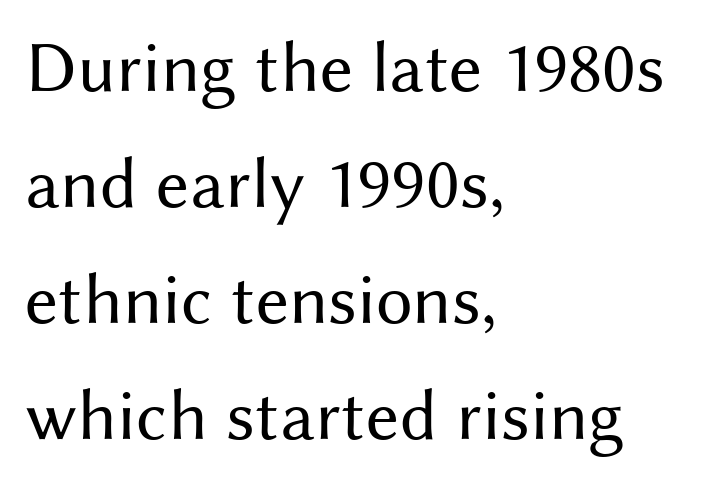
{"serif": "no", "italic": "no", "bold": "no", "weight": "regular", "width": "normal", "stroke_contrast": "medium", "x_height": "medium", "monospaced": "no", "underline": "no", "align": "left", "line_spacing": "normal", "line_spacing_ratio": 1.59, "letter_spacing": "normal", "letter_spacing_em": 0.0, "glyph_px": 73}
